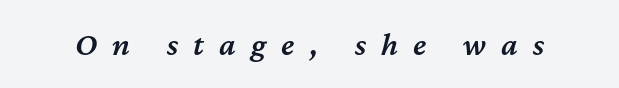
The image shows 33 px semibold type, italic (leaning right); set unusually wide letter spacing (+0.46 em), not underlined; medium stroke contrast and a medium x-height.
